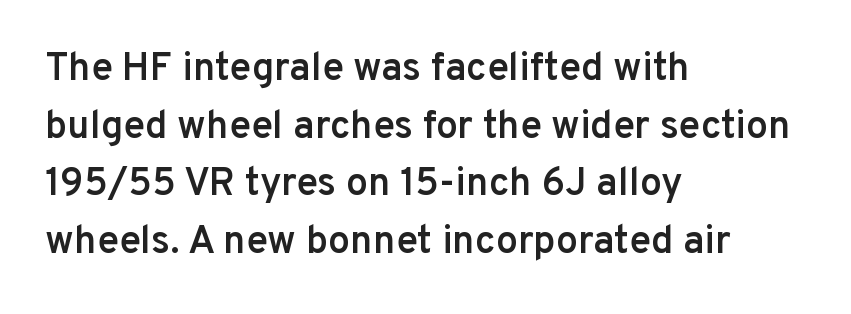
The image shows 39 px semibold sans-serif type, upright; set left-aligned, normal line spacing (1.48x), normal letter spacing, not underlined; low stroke contrast and a medium x-height.
